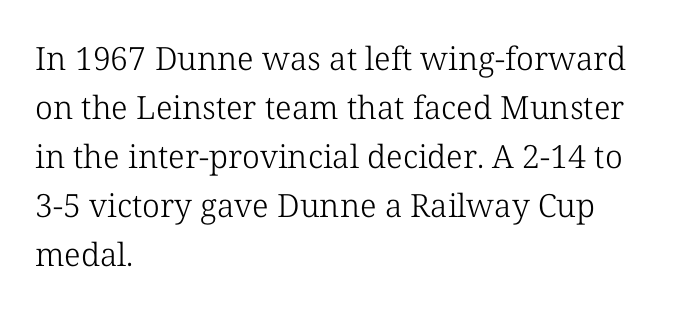
{"serif": "yes", "italic": "no", "bold": "no", "weight": "light", "width": "normal", "stroke_contrast": "low", "x_height": "medium", "monospaced": "no", "underline": "no", "align": "left", "line_spacing": "normal", "line_spacing_ratio": 1.53, "letter_spacing": "normal", "letter_spacing_em": 0.0, "glyph_px": 32}
